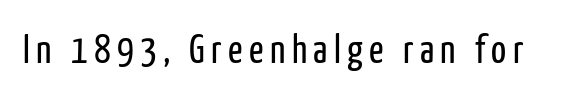
Q: Is the text bold? A: No.
Q: Is the text italic (slanted)? A: No, it is upright.
Q: Is the typeface a serif or a sans-serif typeface? A: Sans-serif.
Q: Is the text underlined? A: No.
Q: Width (condensed, normal, or wide)? A: Condensed.
Q: Stroke contrast? A: Low.
Q: x-height? A: Medium.
Q: Monospaced? A: No.
